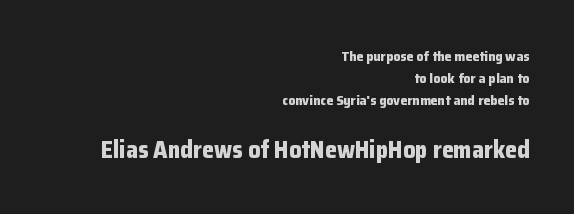
Q: Is the text bold? A: Yes.
Q: Is the text italic (slanted)? A: No, it is upright.
Q: Is the text underlined? A: No.
Q: How is the paragraph aligned? A: Right-aligned.
Q: Is the spacing between letters normal or unusually wide? A: Normal.
Q: Is the spacing between lines tight, normal or loose? A: Normal.
Q: Which block of text is set in a larger size, the first (top) or the second (bottom)? A: The second (bottom) one.
